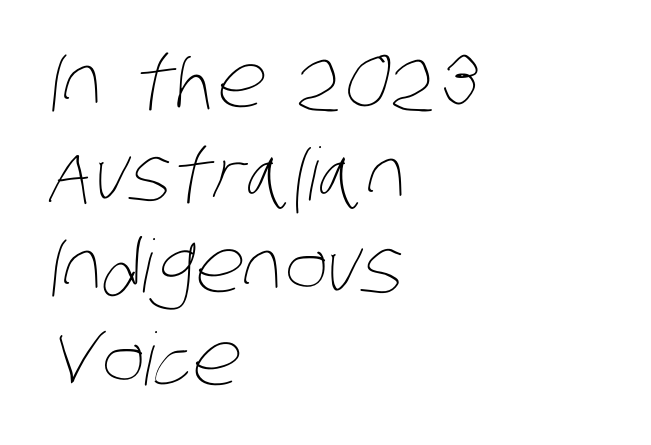
The space directly below the letters is spotless. The strokes are not fattened; the text isn't bold. Standard letterfit; no display-style spreading of the glyphs. Rows of type keep a routine distance in the vertical direction. Here the designer chose a conventional face with non-uniform glyph widths. Horizontal alignment here is leftward, the default for most running prose.
